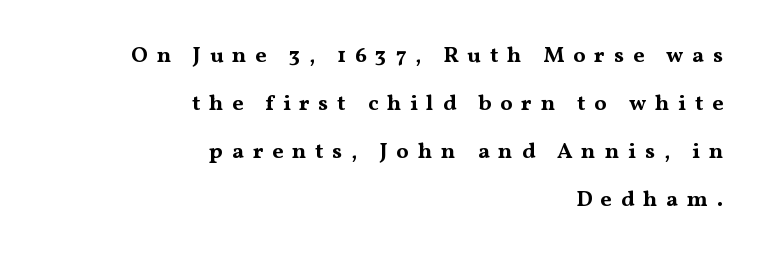
Designer's note — italics off, roman on. Horizontally, the lines are justified to the trailing edge only. Decoration check: the copy has no underline. The type is letterspaced generously, with wide tracking. The passage shown stacks its lines with a broad gap.
